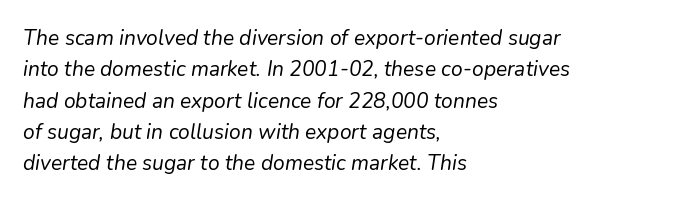
The line-height multiplier appears to be the usual default. In terms of posture, this sample is oblique. The rendering keeps characters at their native spacing. The compositor pushed each line to the left boundary. Stems here are at most as thick as an everyday book face.
